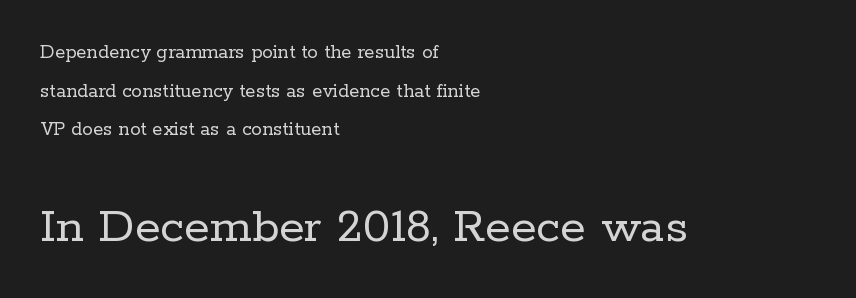
The image shows 52 px regular-weight serif type, upright; set left-aligned, line spacing 1.84x, normal letter spacing, not underlined; the second (bottom) block is 2.48x larger; low stroke contrast and a medium x-height.
